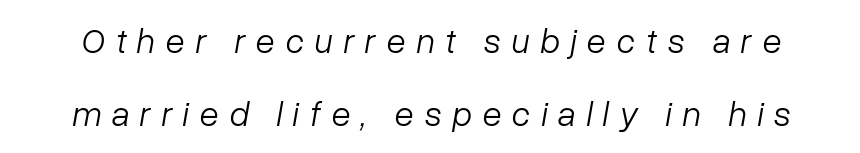
{"italic": "yes", "lean": "right", "slant_degrees": 10, "bold": "no", "weight": "light", "width": "normal", "stroke_contrast": "low", "x_height": "medium", "monospaced": "no", "underline": "no", "line_spacing": "loose", "line_spacing_ratio": 2.09, "letter_spacing": "wide", "letter_spacing_em": 0.3, "glyph_px": 35}
